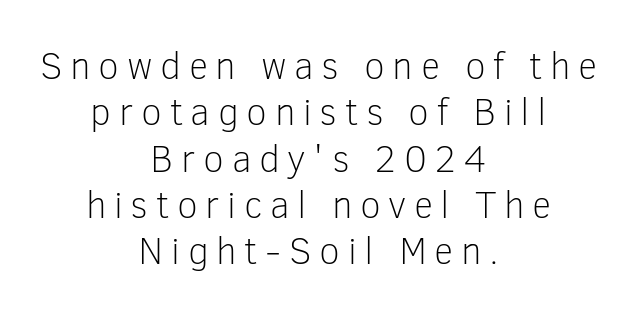
The image shows 38 px light sans-serif type, upright; set centered, line spacing 1.22x, unusually wide letter spacing (+0.2 em), not underlined; low stroke contrast and a medium x-height.
